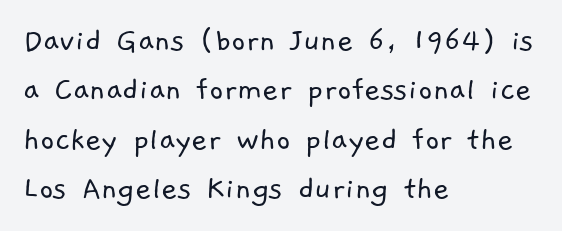
Think of a printed novel: that variable character pitch is what you see here. The words here are not underlined. Compared with typical paragraphs, the rows here are spaced about the same. The letterforms sit shoulder to shoulder at normal distance.
